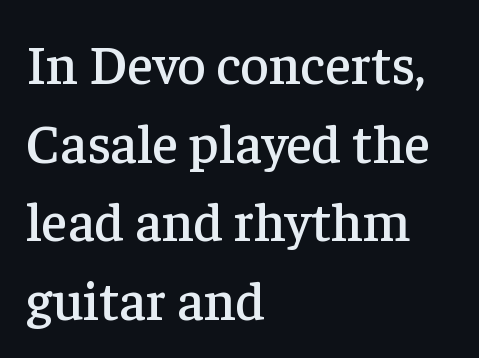
Q: Is the text italic (slanted)? A: No, it is upright.
Q: Is the typeface a serif or a sans-serif typeface? A: Serif.
Q: Is the text underlined? A: No.
Q: How is the paragraph aligned? A: Left-aligned.
Q: Is the spacing between letters normal or unusually wide? A: Normal.
Q: Is the spacing between lines tight, normal or loose? A: Normal.
Q: Width (condensed, normal, or wide)? A: Normal.
Q: Stroke contrast? A: Low.
Q: x-height? A: Medium.
Q: Monospaced? A: No.
